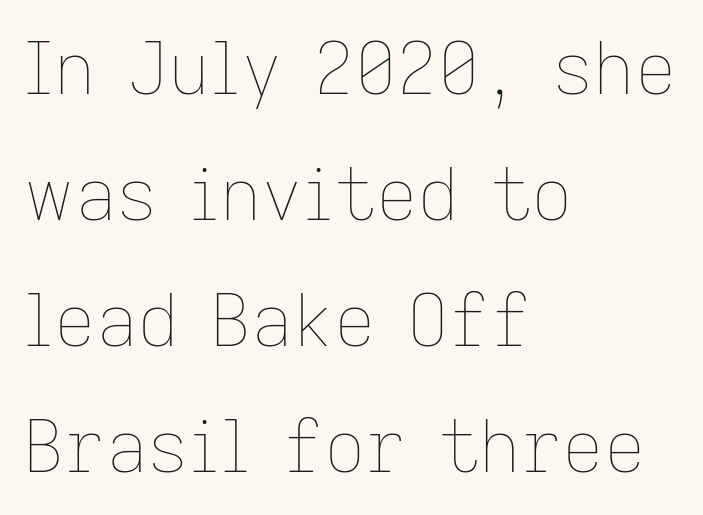
Note the varied advance widths — an 'i' is clearly narrower than an 'm'. These lines stack with their left ends in a neat column. You could call the tracking neutral — neither tight nor loose. Stems and bowls with no extra thickness — not bold. Decoration check: the copy has no underline. Ordinary non-slanted type is in use.
